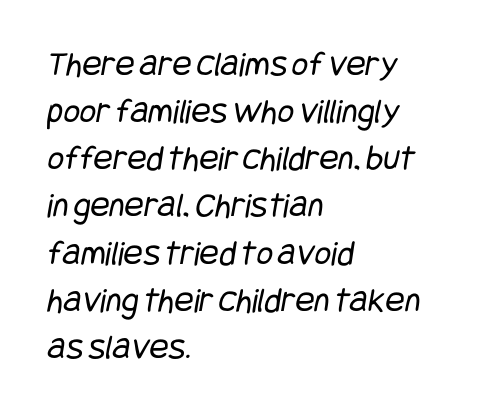
{"serif": "no", "bold": "no", "weight": "regular", "width": "condensed", "stroke_contrast": "low", "x_height": "large", "underline": "no", "align": "left", "line_spacing": "normal", "line_spacing_ratio": 1.31, "letter_spacing": "normal", "letter_spacing_em": 0.0, "glyph_px": 36}
